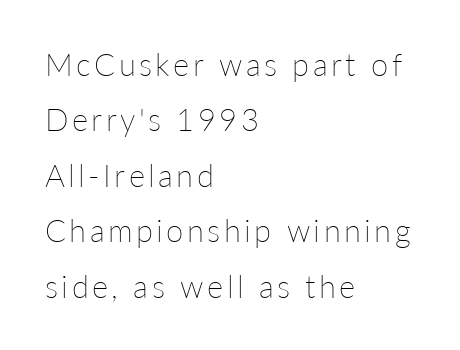
{"italic": "no", "bold": "no", "weight": "thin", "width": "normal", "stroke_contrast": "low", "x_height": "medium", "monospaced": "no", "underline": "no", "align": "left", "line_spacing_ratio": 1.79, "glyph_px": 31}
